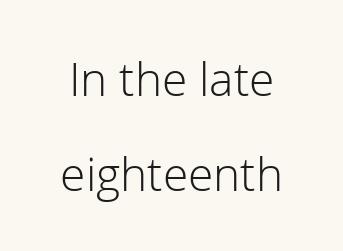
Unmarked baselines from the first word to the last. Posture: straight, roman, zero tilt. Characters follow at the spacing the type designer built in. Looks like regular typesetting: each glyph gets only the width it needs.
